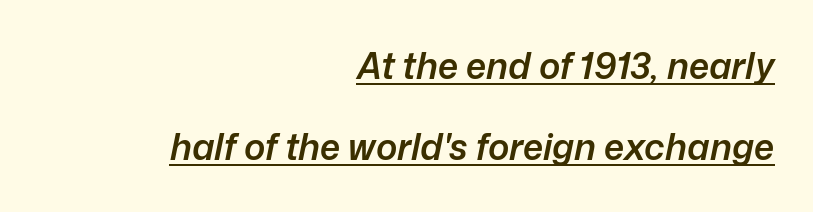
Q: Is the text bold? A: Semi-bold.
Q: Is the text italic (slanted)? A: Yes, it leans right by about 12 degrees.
Q: Is the text underlined? A: Yes.
Q: How is the paragraph aligned? A: Right-aligned.
Q: Is the spacing between letters normal or unusually wide? A: Normal.
Q: Is the spacing between lines tight, normal or loose? A: Loose.
Q: Width (condensed, normal, or wide)? A: Normal.
Q: Stroke contrast? A: Low.
Q: x-height? A: Medium.
Q: Monospaced? A: No.
